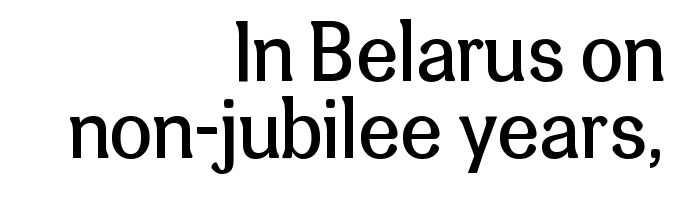
The image shows 77 px regular-weight sans-serif type, upright; set right-aligned, tight line spacing (1.0x), normal letter spacing, not underlined; low stroke contrast and a medium x-height.
